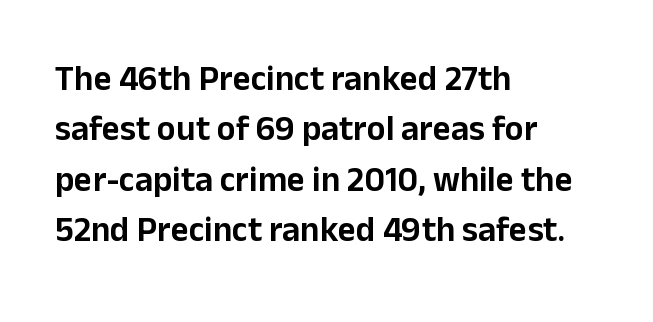
{"serif": "no", "italic": "no", "width": "normal", "stroke_contrast": "low", "x_height": "medium", "monospaced": "no", "underline": "no", "align": "left", "line_spacing": "normal", "line_spacing_ratio": 1.44, "letter_spacing": "normal", "letter_spacing_em": 0.0, "glyph_px": 35}
